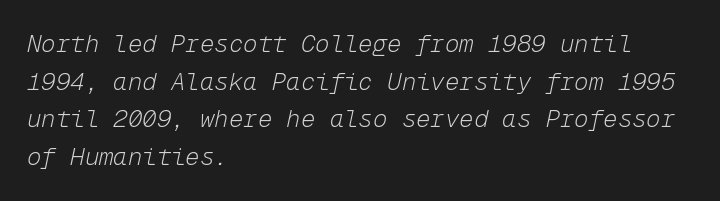
{"italic": "yes", "lean": "right", "slant_degrees": 12, "bold": "no", "underline": "no", "align": "left", "line_spacing": "normal", "line_spacing_ratio": 1.57, "letter_spacing": "normal", "letter_spacing_em": 0.0, "glyph_px": 24}
